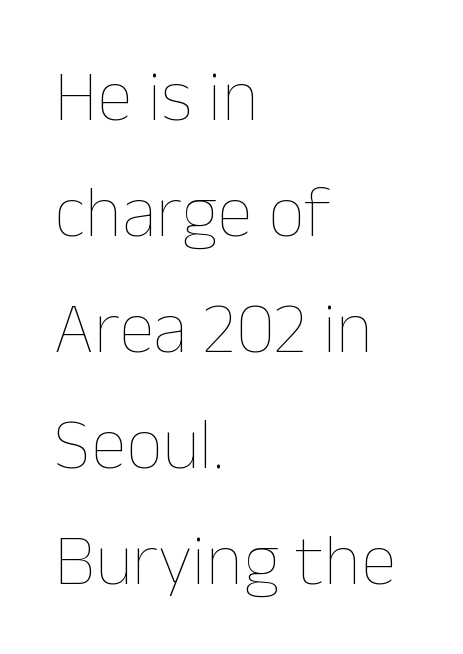
{"italic": "no", "bold": "no", "weight": "thin", "width": "normal", "stroke_contrast": "low", "x_height": "medium", "monospaced": "no", "underline": "no", "align": "left", "line_spacing": "normal", "line_spacing_ratio": 1.59, "letter_spacing": "normal", "letter_spacing_em": 0.0, "glyph_px": 73}
